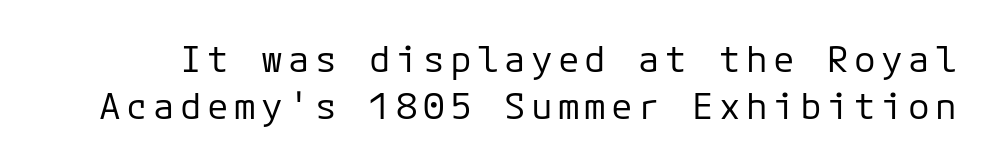
The type family on display is of the sans-serif kind. The letters stand straight up with perfectly vertical stems. Regarding leading, the lines here are spaced in the standard way. Weight class: somewhere from thin through regular. Decoration check: the copy has no underline.
